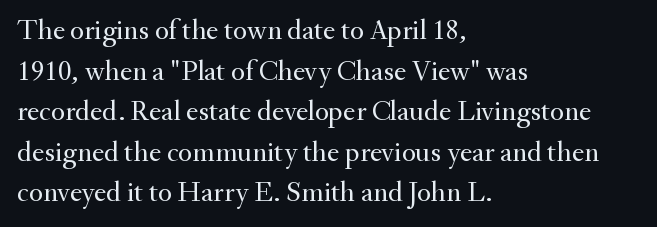
The image shows 29 px regular-weight serif type, upright; set left-aligned, normal line spacing (1.4x), normal letter spacing, not underlined; medium stroke contrast and a small x-height.
